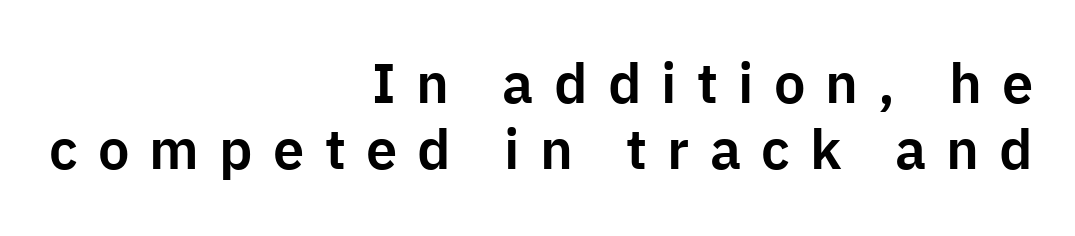
Q: Is the text italic (slanted)? A: No, it is upright.
Q: Is the typeface a serif or a sans-serif typeface? A: Sans-serif.
Q: Is the text underlined? A: No.
Q: How is the paragraph aligned? A: Right-aligned.
Q: Is the spacing between letters normal or unusually wide? A: Unusually wide.
Q: Width (condensed, normal, or wide)? A: Normal.
Q: Stroke contrast? A: Low.
Q: x-height? A: Medium.
Q: Monospaced? A: No.
